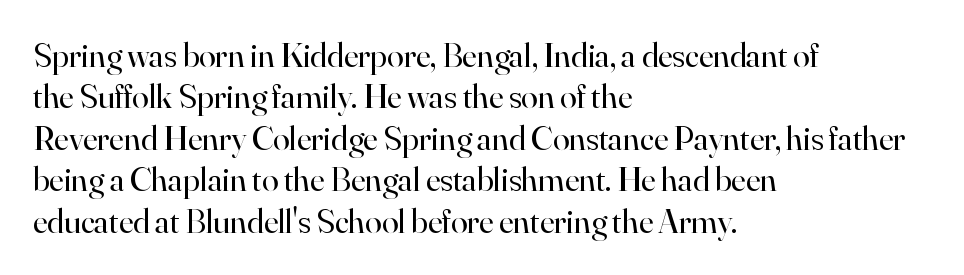
Q: Is the text bold? A: No.
Q: Is the text italic (slanted)? A: No, it is upright.
Q: Is the typeface a serif or a sans-serif typeface? A: Serif.
Q: Is the text underlined? A: No.
Q: How is the paragraph aligned? A: Left-aligned.
Q: Is the spacing between letters normal or unusually wide? A: Normal.
Q: Width (condensed, normal, or wide)? A: Normal.
Q: Stroke contrast? A: High.
Q: x-height? A: Small.
Q: Monospaced? A: No.
